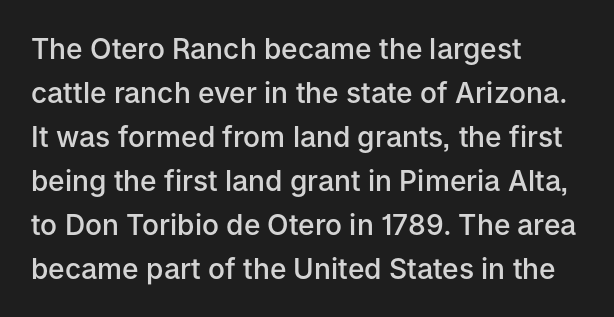
The image shows 28 px semibold sans-serif type, upright; set left-aligned, normal line spacing (1.57x), normal letter spacing, not underlined; low stroke contrast and a medium x-height.
